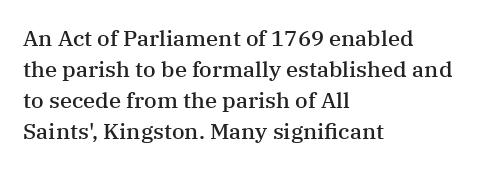
The image shows 22 px text type, upright; set left-aligned, normal line spacing (1.41x), normal letter spacing, not underlined.
